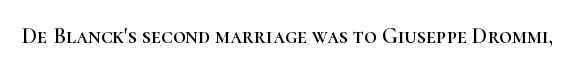
Tall strokes in this sample are plumb rather than angled. Short note: letters normally spaced. Lines of text with bare space underneath.
